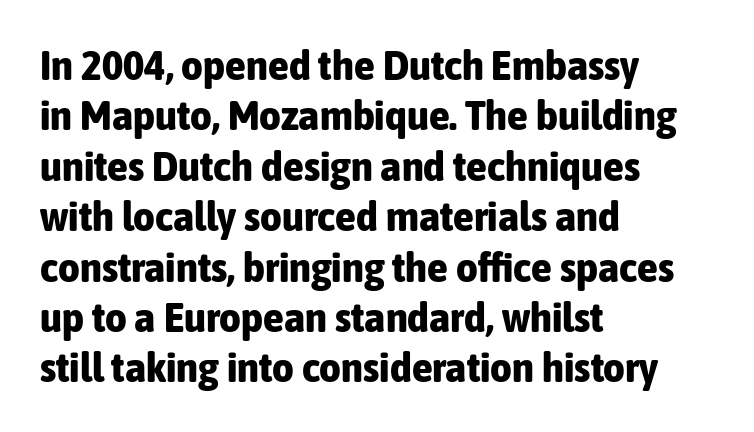
{"serif": "no", "italic": "no", "bold": "yes", "weight": "bold", "width": "condensed", "stroke_contrast": "low", "x_height": "medium", "monospaced": "no", "underline": "no", "align": "left", "line_spacing_ratio": 1.2, "letter_spacing": "normal", "letter_spacing_em": 0.0, "glyph_px": 42}
